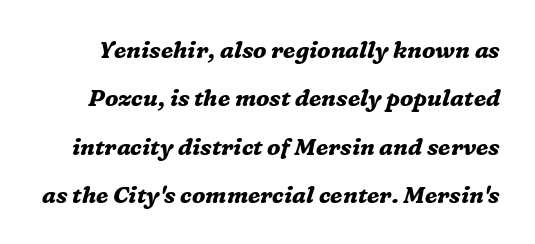
Q: Is the text bold? A: Yes.
Q: Is the text italic (slanted)? A: Yes, it leans right by about 16 degrees.
Q: Is the text underlined? A: No.
Q: Is the spacing between letters normal or unusually wide? A: Normal.
Q: Is the spacing between lines tight, normal or loose? A: Loose.
